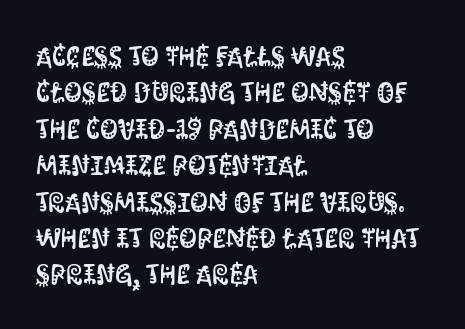
The image shows 28 px condensed sans-serif type, upright; set left-aligned, normal line spacing (1.3x), normal letter spacing, not underlined; medium stroke contrast and a large x-height.
